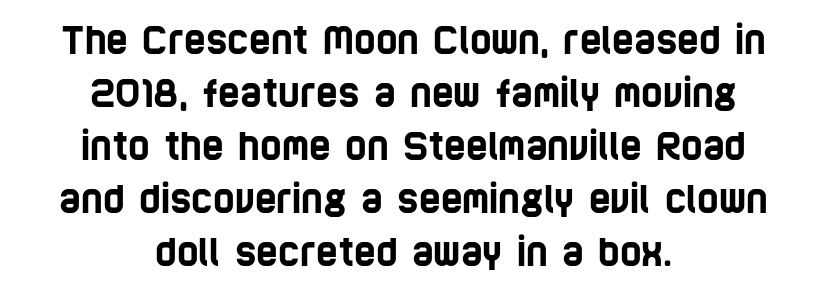
Q: Is the typeface a serif or a sans-serif typeface? A: Sans-serif.
Q: Is the text underlined? A: No.
Q: How is the paragraph aligned? A: Centered.
Q: Is the spacing between letters normal or unusually wide? A: Normal.
Q: Is the spacing between lines tight, normal or loose? A: Normal.
Q: Width (condensed, normal, or wide)? A: Condensed.
Q: Stroke contrast? A: Low.
Q: x-height? A: Large.
Q: Monospaced? A: No.
